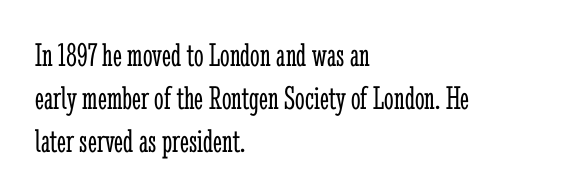
The image shows 34 px light, condensed serif type, upright; set left-aligned, normal line spacing (1.26x), normal letter spacing, not underlined; low stroke contrast and a medium x-height.
